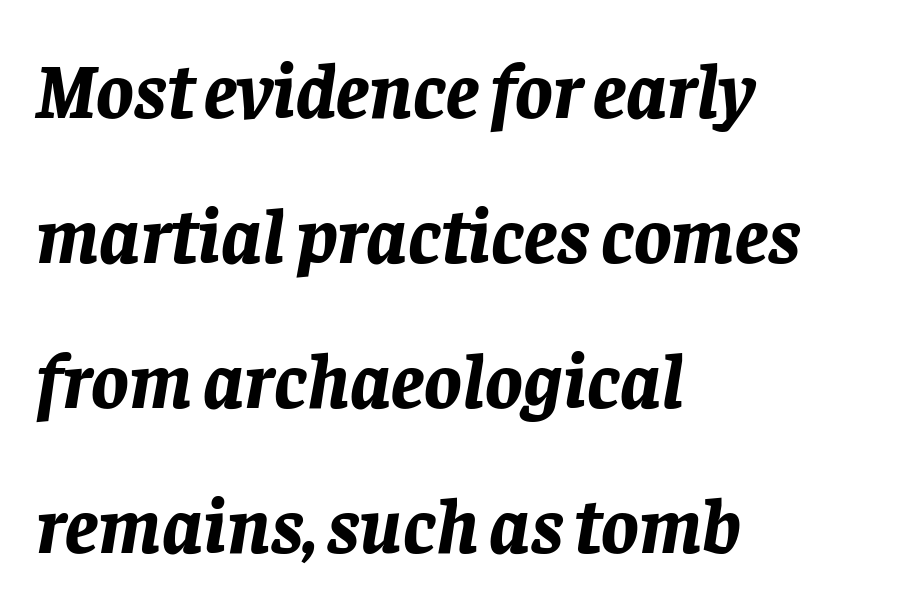
{"italic": "yes", "lean": "right", "slant_degrees": 8, "bold": "yes", "weight": "bold", "width": "normal", "stroke_contrast": "low", "x_height": "large", "monospaced": "no", "underline": "no", "align": "left", "line_spacing_ratio": 1.86, "letter_spacing": "normal", "letter_spacing_em": 0.0, "glyph_px": 78}
